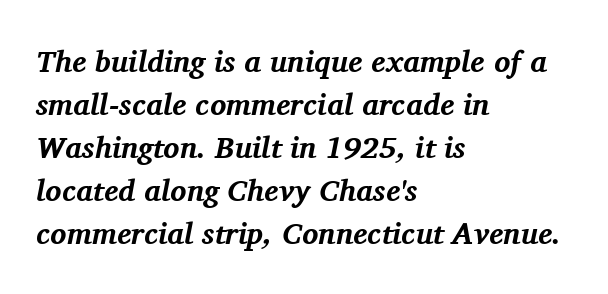
The image shows 30 px bold serif type, italic (leaning right); set left-aligned, normal line spacing (1.43x), normal letter spacing, not underlined; medium stroke contrast and a medium x-height.
